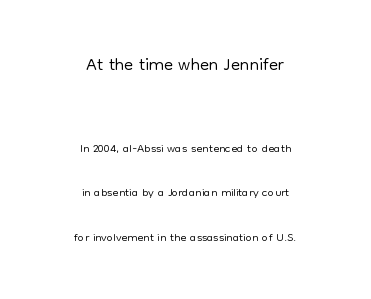
{"italic": "no", "bold": "no", "underline": "no", "align": "center", "line_spacing": "loose", "line_spacing_ratio": 2.48, "letter_spacing": "normal", "letter_spacing_em": 0.0, "larger_block": "first", "size_ratio": 1.5, "glyph_px": 27}
